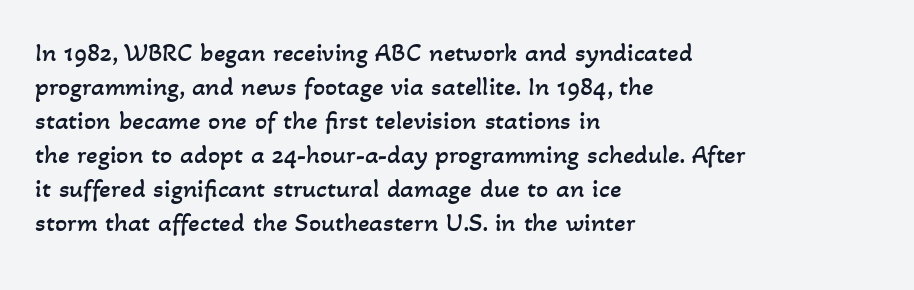
Q: Is the text bold? A: No.
Q: Is the text underlined? A: No.
Q: How is the paragraph aligned? A: Left-aligned.
Q: Is the spacing between letters normal or unusually wide? A: Normal.
Q: Is the spacing between lines tight, normal or loose? A: Normal.
